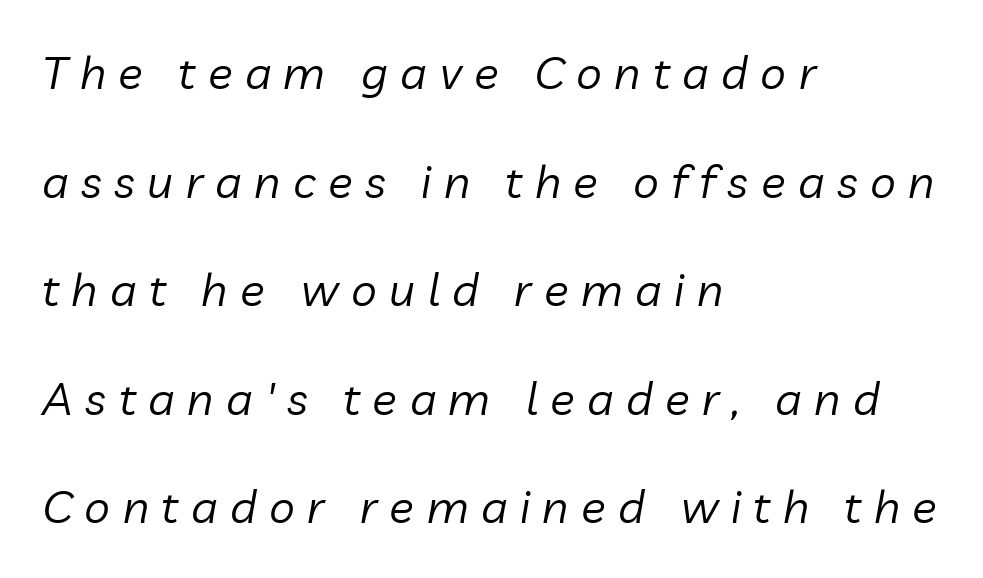
The image shows 46 px regular-weight type, italic (leaning right); set left-aligned, loose line spacing (2.36x), unusually wide letter spacing (+0.27 em), not underlined; low stroke contrast and a medium x-height.
